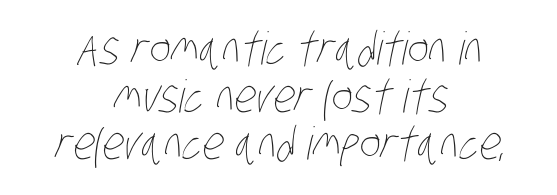
Q: Is the text bold? A: No.
Q: Is the text underlined? A: No.
Q: How is the paragraph aligned? A: Centered.
Q: Is the spacing between letters normal or unusually wide? A: Normal.
Q: Is the spacing between lines tight, normal or loose? A: Tight.
Q: Width (condensed, normal, or wide)? A: Condensed.
Q: Stroke contrast? A: Low.
Q: x-height? A: Large.
Q: Monospaced? A: No.
